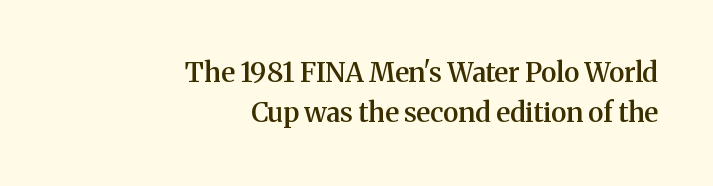
{"italic": "no", "bold": "semi", "underline": "no", "align": "right", "line_spacing": "normal", "line_spacing_ratio": 1.49, "letter_spacing": "normal", "letter_spacing_em": 0.0, "glyph_px": 27}
